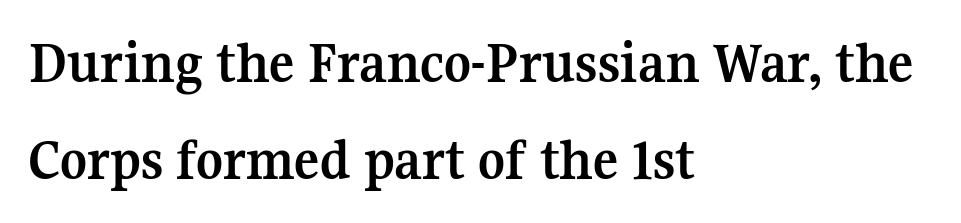
The image shows 59 px semibold serif type, upright; set left-aligned, normal line spacing (1.65x), normal letter spacing, not underlined; medium stroke contrast and a medium x-height.
